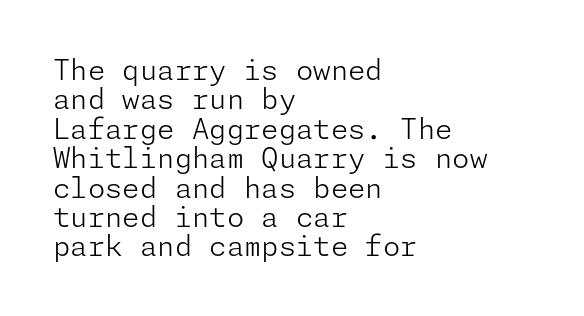
The passage is arranged the way most books set body copy — flush left. If you drew a line through each stem, it would be perfectly vertical. A sans-serif font was chosen for this passage. Is the stroke heavy? The answer is a plain regular-or-lighter.
